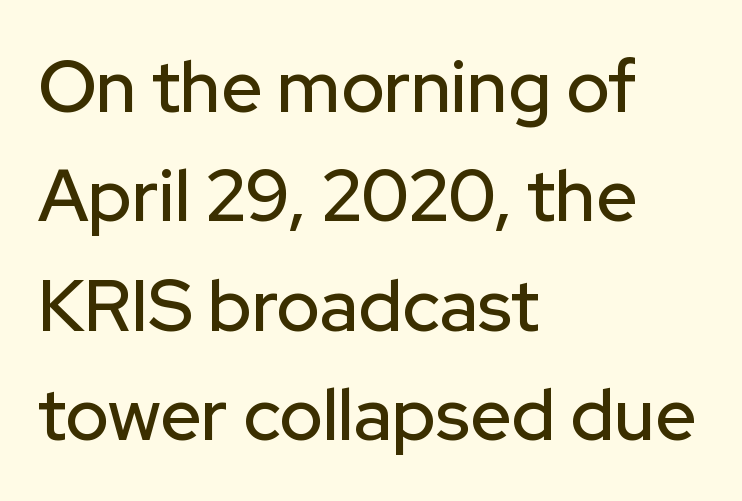
Q: Is the text italic (slanted)? A: No, it is upright.
Q: Is the typeface a serif or a sans-serif typeface? A: Sans-serif.
Q: Is the text underlined? A: No.
Q: How is the paragraph aligned? A: Left-aligned.
Q: Is the spacing between letters normal or unusually wide? A: Normal.
Q: Is the spacing between lines tight, normal or loose? A: Normal.
Q: Width (condensed, normal, or wide)? A: Normal.
Q: Stroke contrast? A: Low.
Q: x-height? A: Medium.
Q: Monospaced? A: No.
